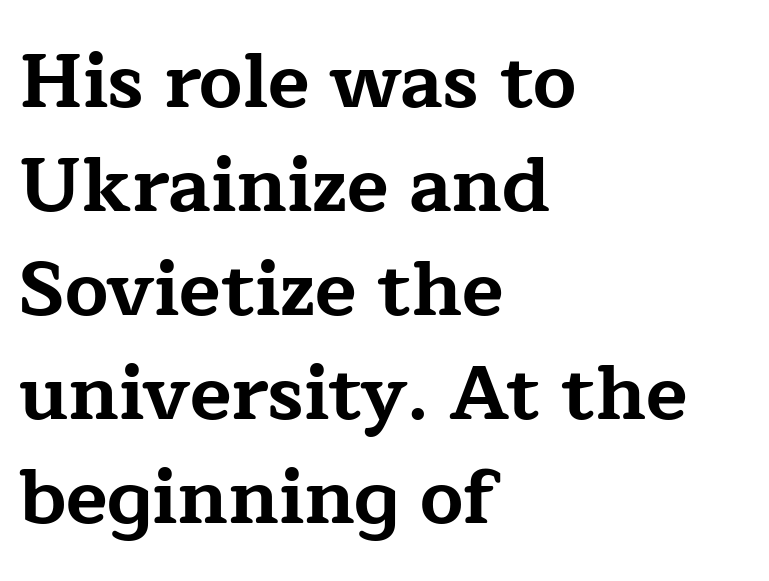
The image shows 76 px bold, wide serif type, upright; set left-aligned, normal line spacing (1.37x), normal letter spacing, not underlined; low stroke contrast and a medium x-height.
